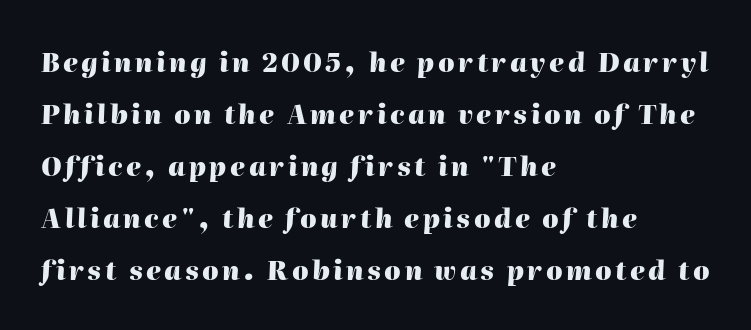
Q: Is the text bold? A: Yes.
Q: Is the text italic (slanted)? A: Yes, it leans right by about 2 degrees.
Q: Is the text underlined? A: No.
Q: How is the paragraph aligned? A: Left-aligned.
Q: Is the spacing between lines tight, normal or loose? A: Loose.
